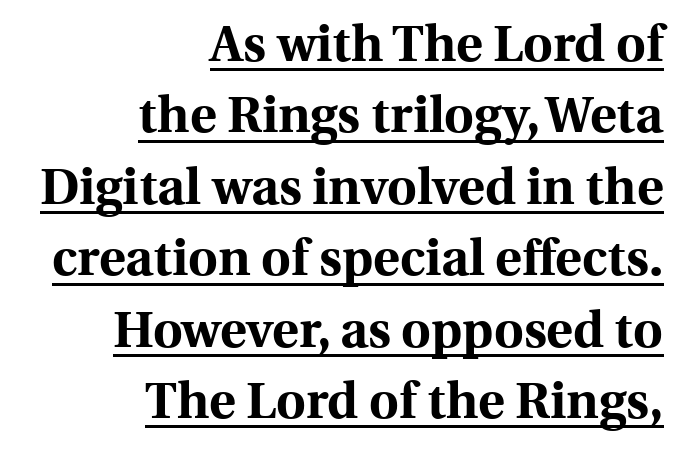
Q: Is the text bold? A: Yes.
Q: Is the text italic (slanted)? A: No, it is upright.
Q: Is the typeface a serif or a sans-serif typeface? A: Serif.
Q: Is the text underlined? A: Yes.
Q: How is the paragraph aligned? A: Right-aligned.
Q: Is the spacing between letters normal or unusually wide? A: Normal.
Q: Is the spacing between lines tight, normal or loose? A: Normal.
Q: Width (condensed, normal, or wide)? A: Normal.
Q: x-height? A: Medium.
Q: Monospaced? A: No.
